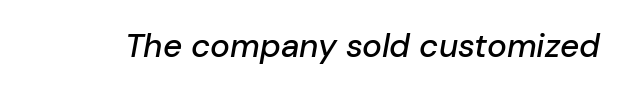
Q: Is the text italic (slanted)? A: Yes, it leans right by about 10 degrees.
Q: Is the text underlined? A: No.
Q: Is the spacing between letters normal or unusually wide? A: Normal.
Q: Width (condensed, normal, or wide)? A: Normal.
Q: Stroke contrast? A: Low.
Q: x-height? A: Medium.
Q: Monospaced? A: No.
